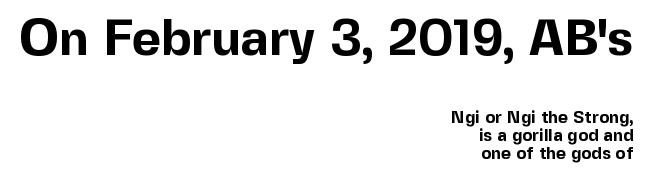
Q: Is the text bold? A: Yes.
Q: Is the text italic (slanted)? A: No, it is upright.
Q: Is the typeface a serif or a sans-serif typeface? A: Sans-serif.
Q: Is the text underlined? A: No.
Q: How is the paragraph aligned? A: Right-aligned.
Q: Is the spacing between letters normal or unusually wide? A: Normal.
Q: Is the spacing between lines tight, normal or loose? A: Tight.
Q: Which block of text is set in a larger size, the first (top) or the second (bottom)? A: The first (top) one.
Q: Width (condensed, normal, or wide)? A: Normal.
Q: x-height? A: Medium.
Q: Monospaced? A: No.
